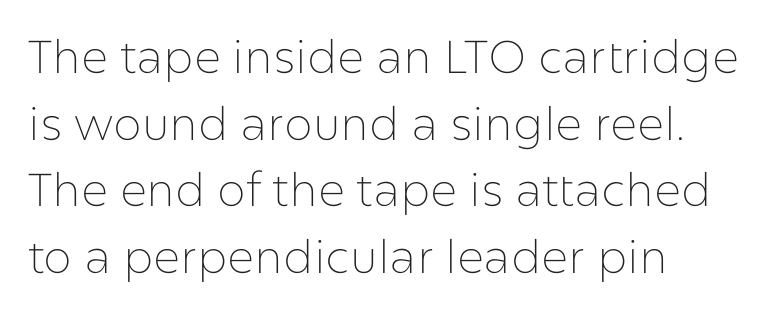
Q: Is the text bold? A: No.
Q: Is the text italic (slanted)? A: No, it is upright.
Q: Is the typeface a serif or a sans-serif typeface? A: Sans-serif.
Q: Is the text underlined? A: No.
Q: How is the paragraph aligned? A: Left-aligned.
Q: Is the spacing between letters normal or unusually wide? A: Normal.
Q: Is the spacing between lines tight, normal or loose? A: Normal.
Q: Width (condensed, normal, or wide)? A: Normal.
Q: Stroke contrast? A: Low.
Q: x-height? A: Medium.
Q: Monospaced? A: No.
